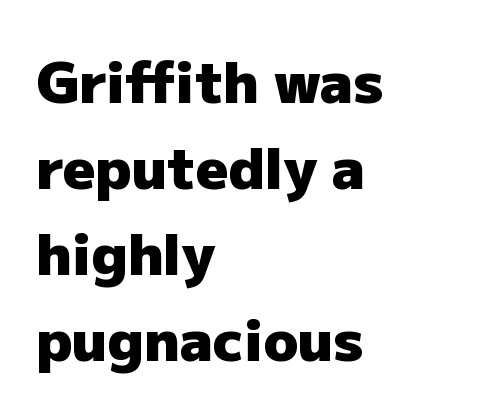
The image shows 57 px heavy sans-serif type, upright; set left-aligned, normal line spacing (1.51x), normal letter spacing, not underlined; low stroke contrast and a medium x-height.
